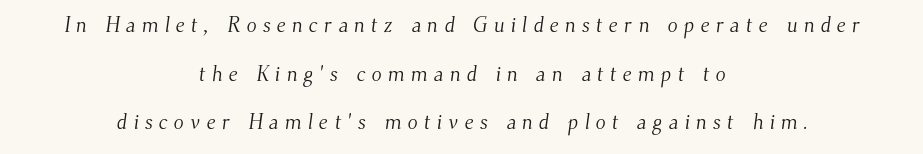
Q: Is the text bold? A: No.
Q: Is the text underlined? A: No.
Q: How is the paragraph aligned? A: Centered.
Q: Is the spacing between letters normal or unusually wide? A: Unusually wide.
Q: Is the spacing between lines tight, normal or loose? A: Loose.
